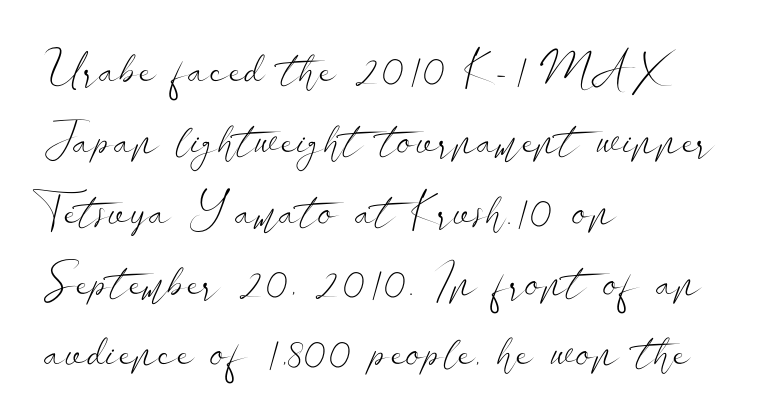
Q: Is the text bold? A: No.
Q: Is the text italic (slanted)? A: Yes.
Q: Is the typeface a serif or a sans-serif typeface? A: Sans-serif.
Q: Is the text underlined? A: No.
Q: How is the paragraph aligned? A: Left-aligned.
Q: Is the spacing between letters normal or unusually wide? A: Normal.
Q: Is the spacing between lines tight, normal or loose? A: Normal.
Q: Width (condensed, normal, or wide)? A: Wide.
Q: Stroke contrast? A: Low.
Q: x-height? A: Small.
Q: Monospaced? A: No.
